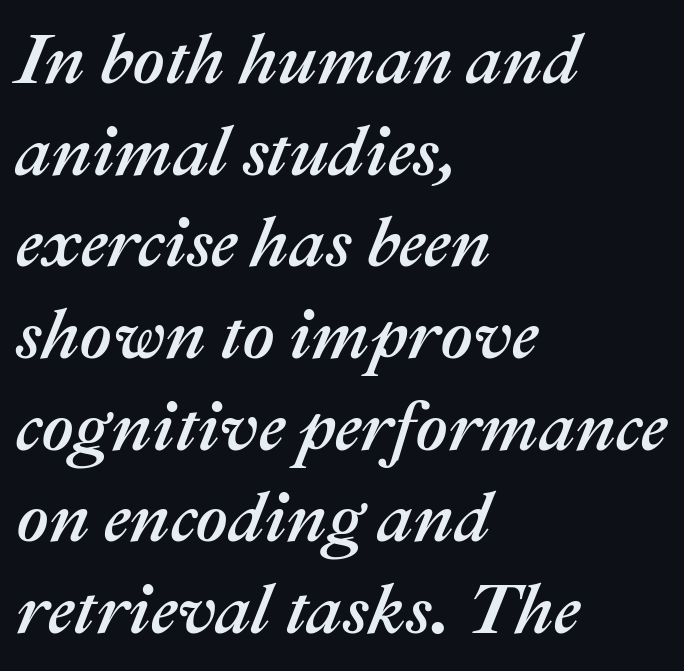
Q: Is the text italic (slanted)? A: Yes, it leans right by about 22 degrees.
Q: Is the text underlined? A: No.
Q: How is the paragraph aligned? A: Left-aligned.
Q: Is the spacing between letters normal or unusually wide? A: Normal.
Q: Is the spacing between lines tight, normal or loose? A: Normal.
Q: Width (condensed, normal, or wide)? A: Normal.
Q: Stroke contrast? A: Medium.
Q: x-height? A: Medium.
Q: Monospaced? A: No.
